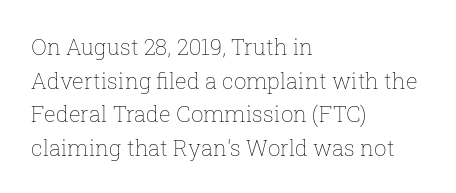
{"italic": "no", "bold": "no", "underline": "no", "align": "left", "line_spacing": "normal", "line_spacing_ratio": 1.53, "letter_spacing": "normal", "letter_spacing_em": 0.0, "glyph_px": 22}
